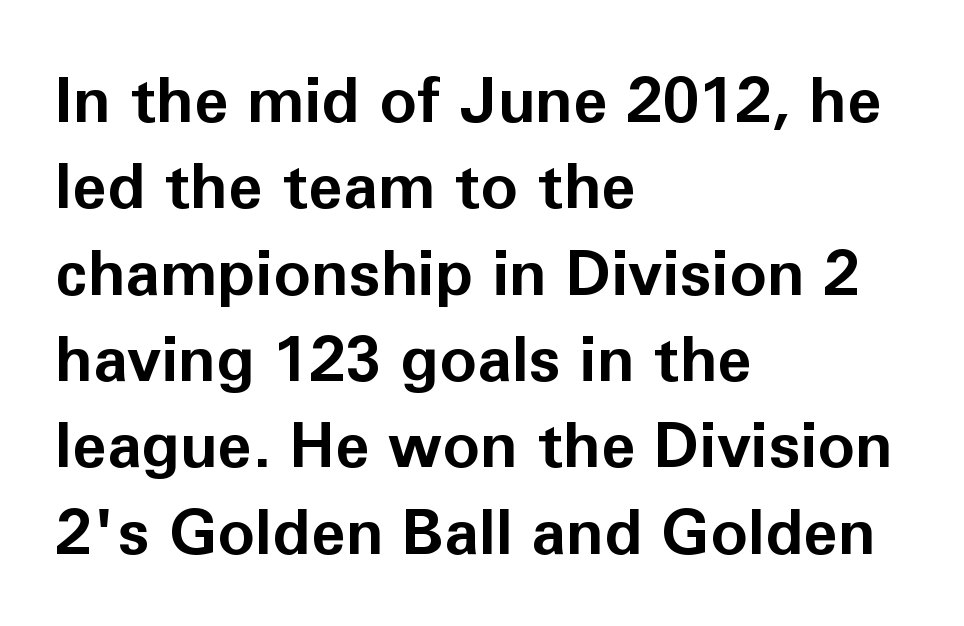
{"serif": "no", "italic": "no", "bold": "yes", "weight": "bold", "width": "normal", "stroke_contrast": "low", "x_height": "medium", "monospaced": "no", "underline": "no", "align": "left", "line_spacing": "normal", "line_spacing_ratio": 1.37, "letter_spacing": "normal", "letter_spacing_em": 0.0, "glyph_px": 63}
